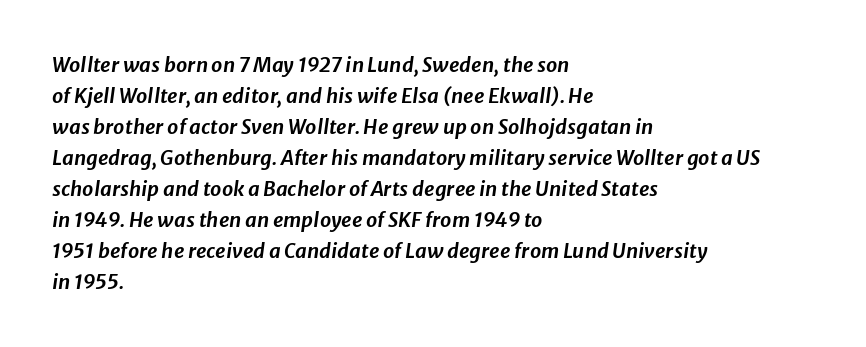
{"italic": "yes", "lean": "right", "slant_degrees": 8, "underline": "no", "align": "left", "line_spacing": "normal", "line_spacing_ratio": 1.55, "letter_spacing": "normal", "letter_spacing_em": 0.0, "glyph_px": 20}
